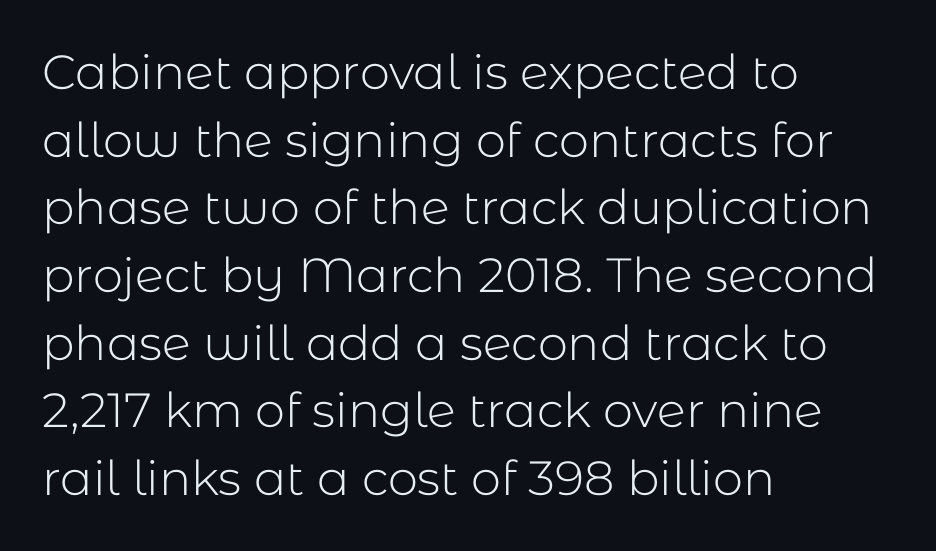
This rendering features lettering with no underline. The letters look calm and open, with moderate or lighter stems. Every stem runs plumb, perpendicular to the baseline. The characters display no serif detailing; their extremities are plain.
